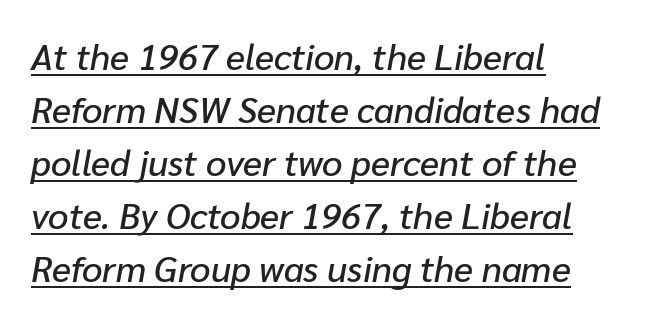
The image shows 36 px text type, italic (leaning right); set left-aligned, normal line spacing (1.47x), normal letter spacing, underlined; low stroke contrast and a medium x-height.
